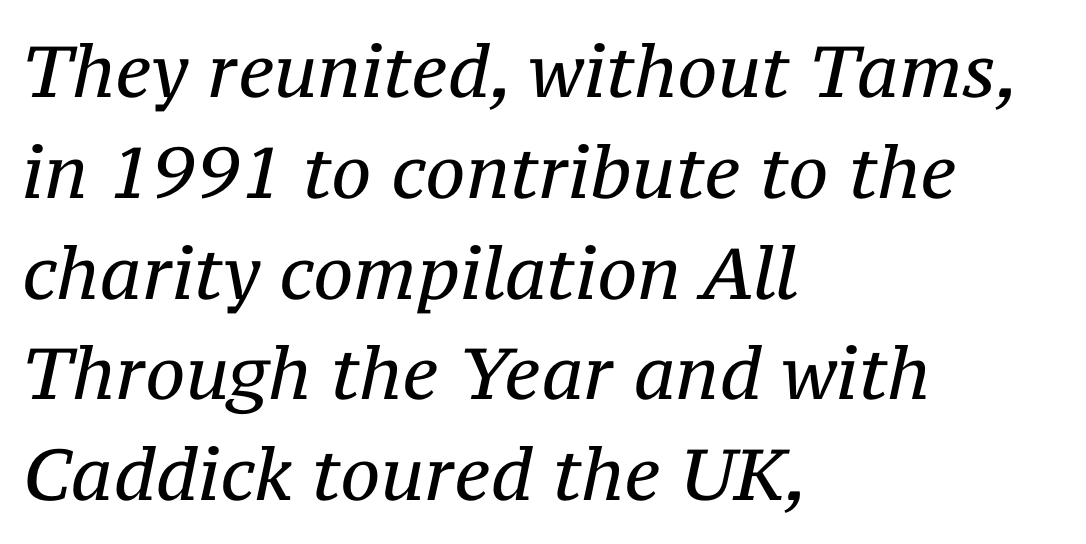
Q: Is the text bold? A: No.
Q: Is the text italic (slanted)? A: Yes, it leans right by about 12 degrees.
Q: Is the typeface a serif or a sans-serif typeface? A: Serif.
Q: Is the text underlined? A: No.
Q: How is the paragraph aligned? A: Left-aligned.
Q: Is the spacing between letters normal or unusually wide? A: Normal.
Q: Is the spacing between lines tight, normal or loose? A: Normal.
Q: Width (condensed, normal, or wide)? A: Normal.
Q: Stroke contrast? A: Medium.
Q: x-height? A: Medium.
Q: Monospaced? A: No.
